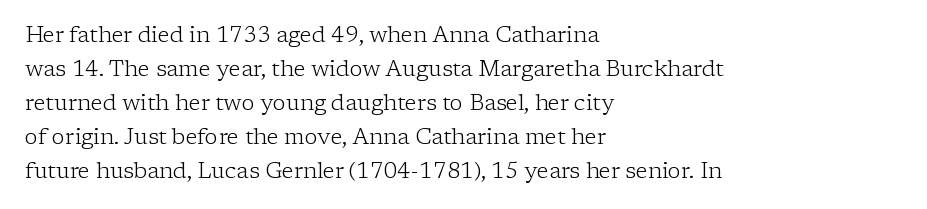
These lines stack with their left ends in a neat column. Any mark beneath the type? The region is blank. Short note: letters normally spaced. The type sits square on the baseline with zero lean.
